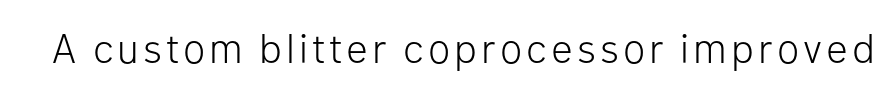
Stroke mass is kept to a normal reading level or below. The gap between lines stays unmarked. The designer went with a sans here, leaving each stem footless. A typesetter would mark this as roman, not italic. Do the characters align in a grid? No, the font is proportional.
